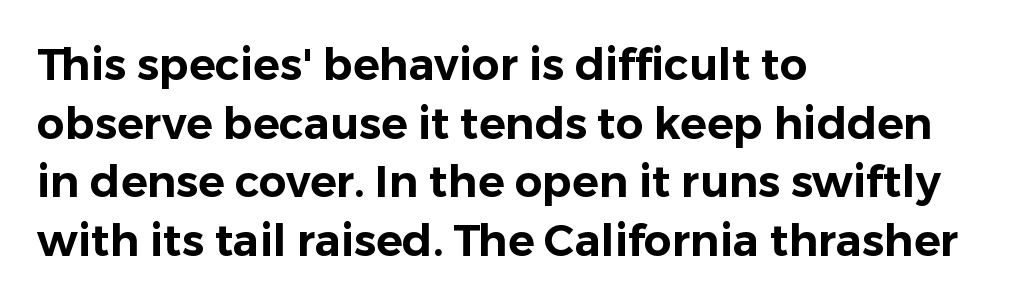
Q: Is the text italic (slanted)? A: No, it is upright.
Q: Is the typeface a serif or a sans-serif typeface? A: Sans-serif.
Q: Is the text underlined? A: No.
Q: How is the paragraph aligned? A: Left-aligned.
Q: Is the spacing between letters normal or unusually wide? A: Normal.
Q: Is the spacing between lines tight, normal or loose? A: Normal.
Q: Width (condensed, normal, or wide)? A: Normal.
Q: Stroke contrast? A: Low.
Q: x-height? A: Medium.
Q: Monospaced? A: No.
